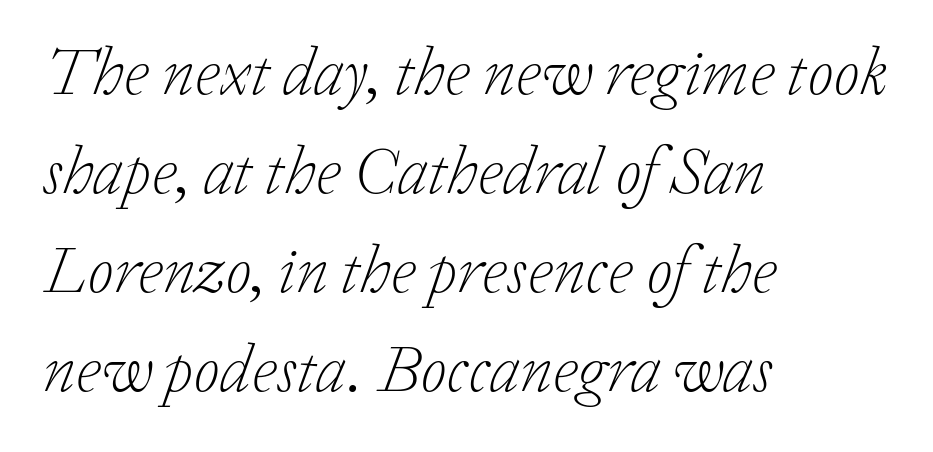
{"serif": "yes", "italic": "yes", "lean": "right", "slant_degrees": 20, "bold": "no", "weight": "light", "width": "normal", "stroke_contrast": "low", "x_height": "medium", "monospaced": "no", "underline": "no", "align": "left", "line_spacing": "normal", "line_spacing_ratio": 1.48, "letter_spacing": "normal", "letter_spacing_em": 0.0, "glyph_px": 67}
